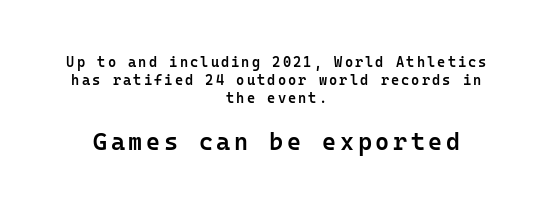
Weight check: semibold — heavier than regular, not quite bold. Every row of glyphs is offset so its center matches the block's center. Unlike italic type, these characters show no tilt at all. This layout puts the modest block above and the oversized block below. Anything drawn beneath the words? Only blank space.
